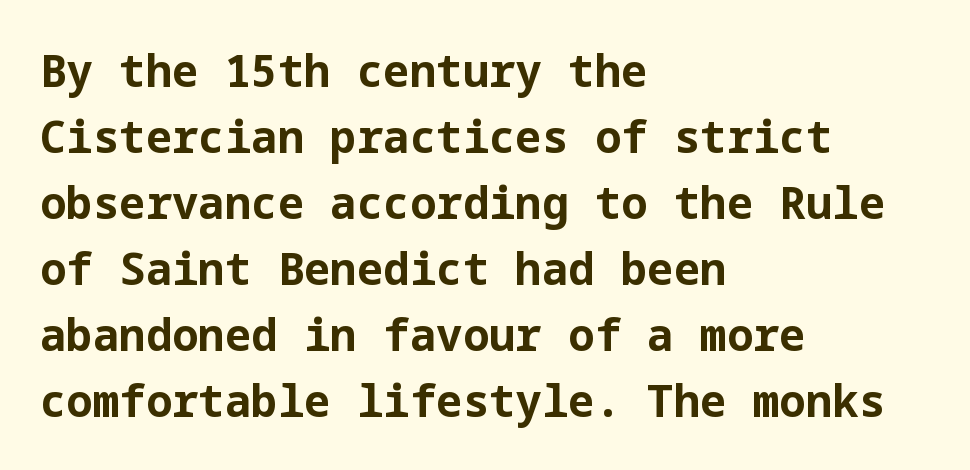
Note: no serifs on the glyphs. Ordinary non-slanted type is in use. The space beneath each line is pristine and unruled. The rendering keeps characters at their native spacing.
